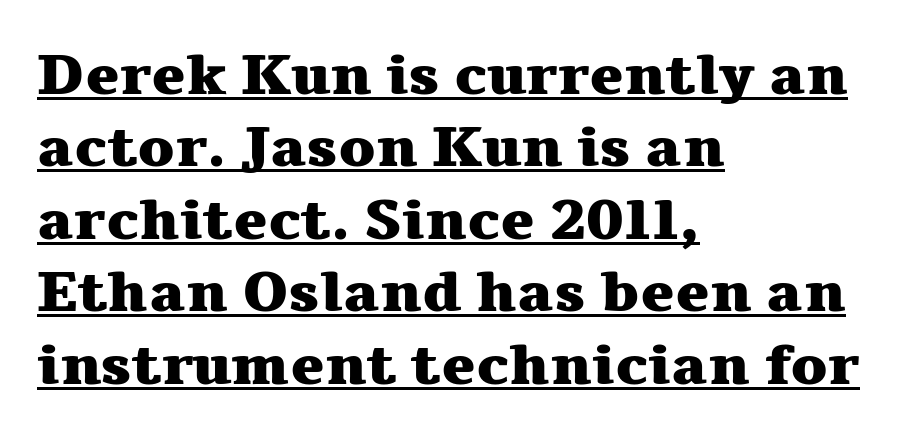
Q: Is the text bold? A: Yes.
Q: Is the text italic (slanted)? A: No, it is upright.
Q: Is the typeface a serif or a sans-serif typeface? A: Serif.
Q: Is the text underlined? A: Yes.
Q: How is the paragraph aligned? A: Left-aligned.
Q: Is the spacing between letters normal or unusually wide? A: Normal.
Q: Is the spacing between lines tight, normal or loose? A: Normal.
Q: Width (condensed, normal, or wide)? A: Wide.
Q: Stroke contrast? A: Medium.
Q: x-height? A: Medium.
Q: Monospaced? A: No.
